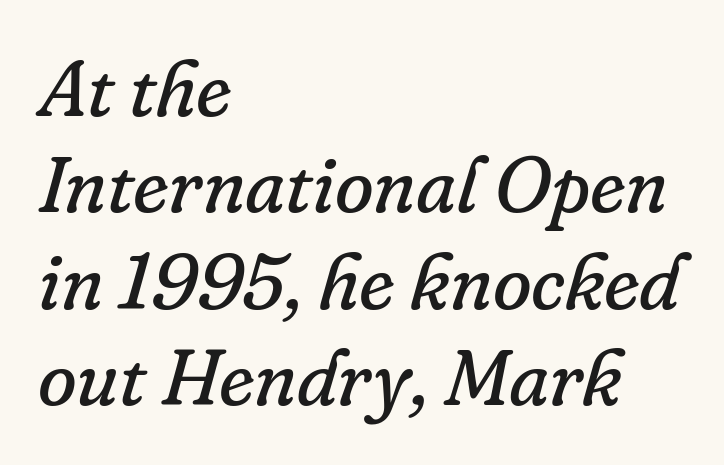
Q: Is the text bold? A: No.
Q: Is the text italic (slanted)? A: Yes, it leans right by about 16 degrees.
Q: Is the typeface a serif or a sans-serif typeface? A: Serif.
Q: Is the text underlined? A: No.
Q: How is the paragraph aligned? A: Left-aligned.
Q: Is the spacing between letters normal or unusually wide? A: Normal.
Q: Width (condensed, normal, or wide)? A: Normal.
Q: Stroke contrast? A: Low.
Q: x-height? A: Small.
Q: Monospaced? A: No.
